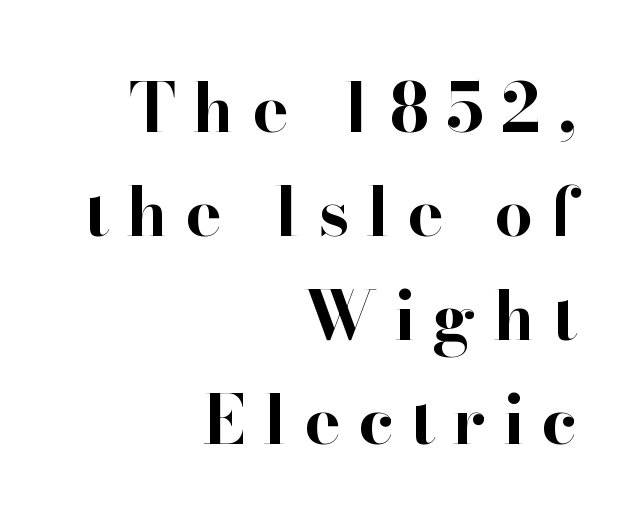
The rag falls on the left side of this text block. Horizontal bands of white between lines are of average thickness. Spacing verdict: proportional, widths tailored to each character. Compared with typical body copy, the letter spacing here is much looser.
